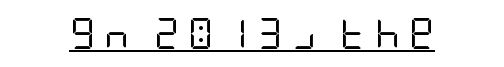
Q: Is the text bold? A: No.
Q: Is the text italic (slanted)? A: No, it is upright.
Q: Is the typeface a serif or a sans-serif typeface? A: Sans-serif.
Q: Is the text underlined? A: Yes.
Q: Is the spacing between letters normal or unusually wide? A: Unusually wide.
Q: Width (condensed, normal, or wide)? A: Condensed.
Q: Stroke contrast? A: Low.
Q: x-height? A: Large.
